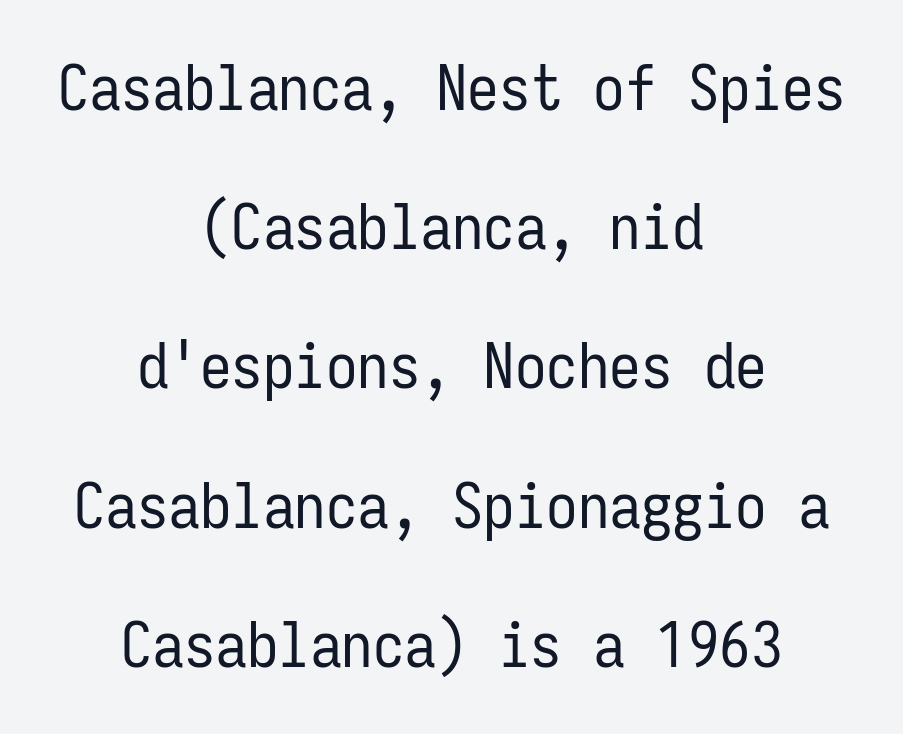
{"serif": "no", "italic": "no", "bold": "no", "weight": "regular", "width": "condensed", "stroke_contrast": "low", "x_height": "medium", "monospaced": "yes", "underline": "no", "align": "center", "line_spacing": "loose", "line_spacing_ratio": 2.21, "letter_spacing": "normal", "letter_spacing_em": 0.0, "glyph_px": 63}
